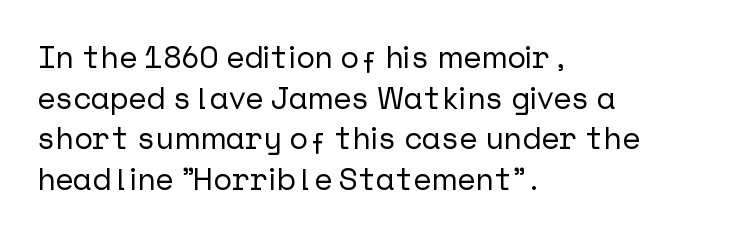
What's the leading like? Ordinary, nothing unusual. The font's upright variant was chosen for this text. These lines keep a tight, regular rhythm from letter to letter. These lines stack with their left ends in a neat column.
